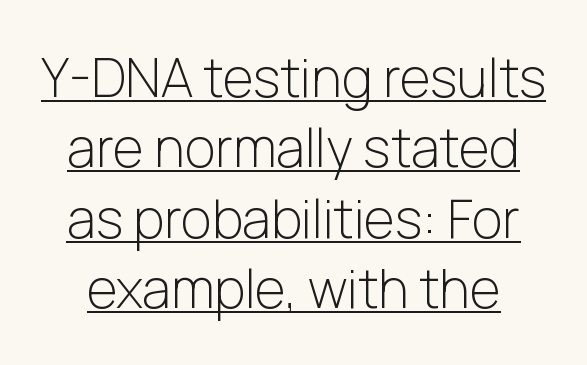
Weight: in the light-to-regular range. The passage shown is underscored from start to finish. Upright lettering throughout. To sum up the face: it is a sans, with no serifs.
